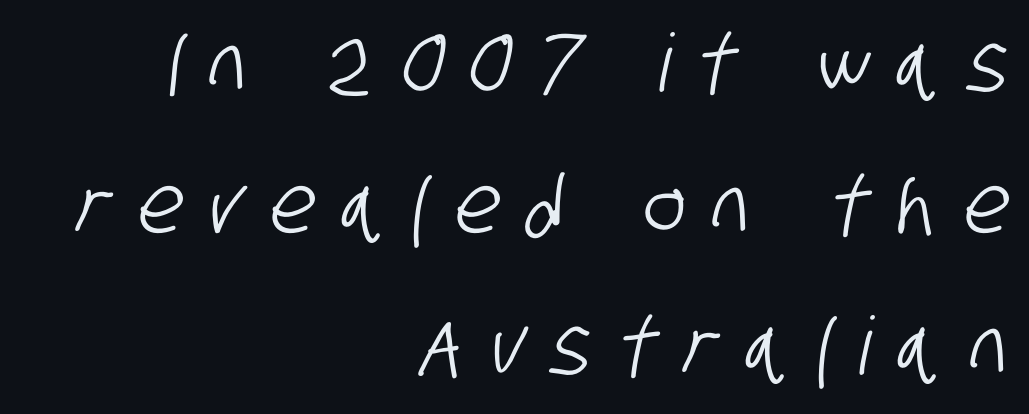
The letterforms stand isolated, each surrounded by extra space. Unmarked baselines from the first word to the last. Here the designer chose a conventional face with non-uniform glyph widths. Note: no serifs on the glyphs. One-word summary of the alignment: right.
